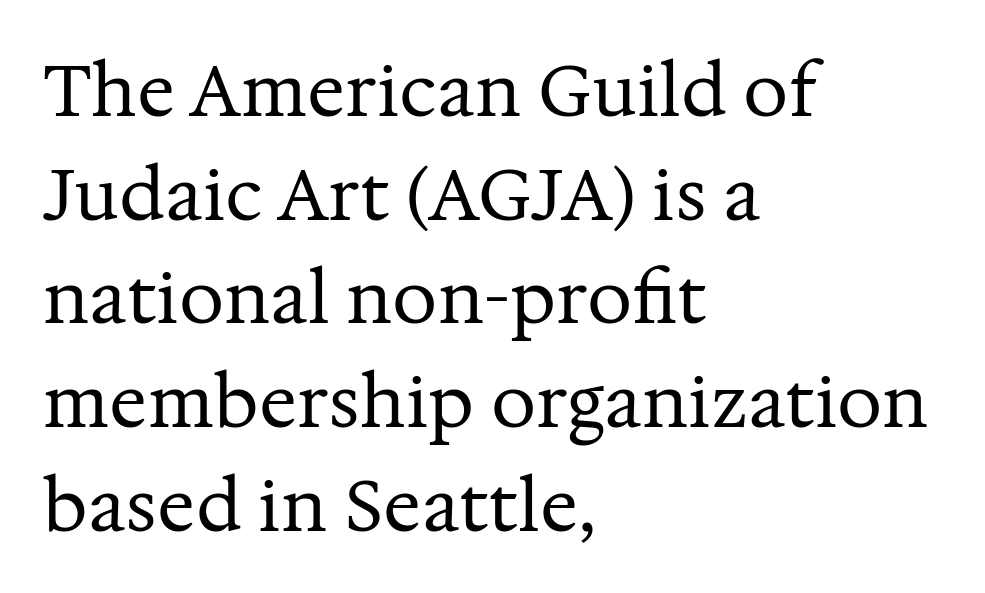
The image shows 71 px regular-weight serif type, upright; set left-aligned, normal line spacing (1.46x), normal letter spacing, not underlined; medium stroke contrast and a medium x-height.
